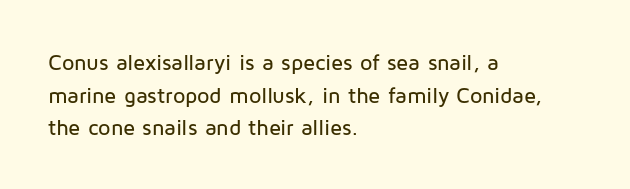
Q: Is the text italic (slanted)? A: No, it is upright.
Q: Is the text underlined? A: No.
Q: How is the paragraph aligned? A: Left-aligned.
Q: Is the spacing between letters normal or unusually wide? A: Normal.
Q: Is the spacing between lines tight, normal or loose? A: Normal.
